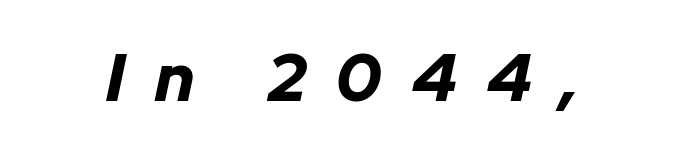
Check the space under the baseline: it is left empty. This is oblique type, the kind used for emphasis or titles. Each letter keeps its own natural width here, so spacing adapts to shape. Does the weight exceed regular? Yes, all the way to bold.
